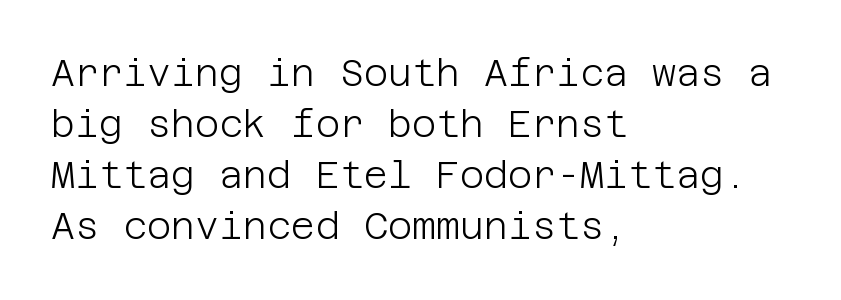
Q: Is the text bold? A: No.
Q: Is the text italic (slanted)? A: No, it is upright.
Q: Is the typeface a serif or a sans-serif typeface? A: Sans-serif.
Q: Is the text underlined? A: No.
Q: How is the paragraph aligned? A: Left-aligned.
Q: Is the spacing between letters normal or unusually wide? A: Normal.
Q: Is the spacing between lines tight, normal or loose? A: Normal.
Q: Width (condensed, normal, or wide)? A: Normal.
Q: Stroke contrast? A: Low.
Q: x-height? A: Large.
